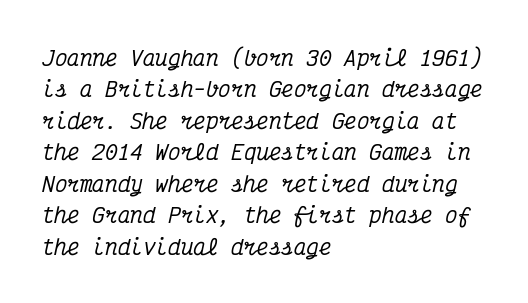
{"italic": "yes", "lean": "right", "slant_degrees": 12, "underline": "no", "align": "left", "line_spacing": "normal", "line_spacing_ratio": 1.5, "letter_spacing": "normal", "letter_spacing_em": 0.0, "glyph_px": 21}
